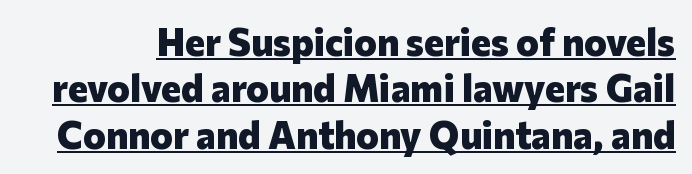
This is underlined copy, the kind a proofreader might mark for attention. Note the varied advance widths — an 'i' is clearly narrower than an 'm'. Characters remain perfectly vertical along every line. A full-strength bold gives these letters their thick strokes. Grotesque or geometric, the face here clearly has no serifs. Here the glyphs are tracked normally, forming tight word shapes.
